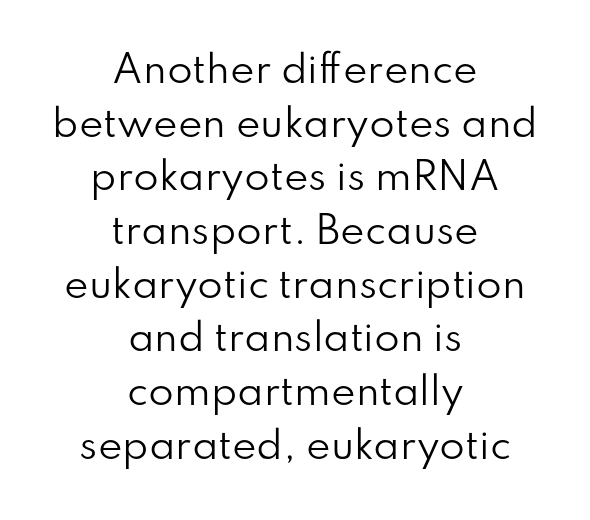
Q: Is the text bold? A: No.
Q: Is the text italic (slanted)? A: No, it is upright.
Q: Is the typeface a serif or a sans-serif typeface? A: Sans-serif.
Q: Is the text underlined? A: No.
Q: How is the paragraph aligned? A: Centered.
Q: Is the spacing between letters normal or unusually wide? A: Normal.
Q: Is the spacing between lines tight, normal or loose? A: Normal.
Q: Width (condensed, normal, or wide)? A: Normal.
Q: Stroke contrast? A: Low.
Q: x-height? A: Small.
Q: Monospaced? A: No.
